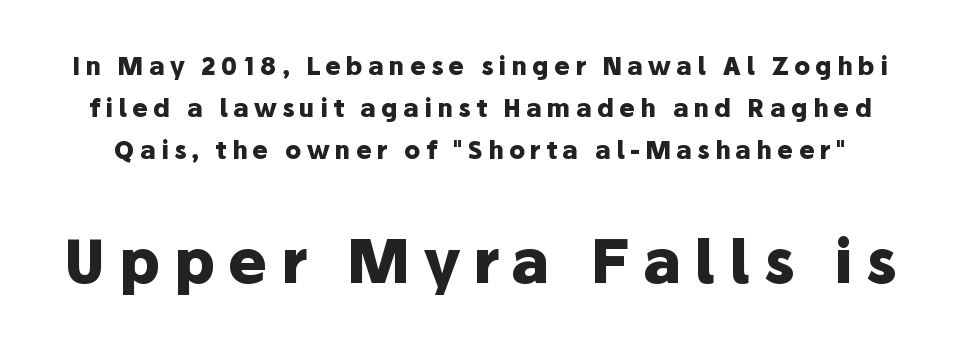
The image shows 59 px heavy sans-serif type, upright; set line spacing 1.75x, unusually wide letter spacing (+0.22 em), not underlined; the second (bottom) block is 2.46x larger; low stroke contrast and a medium x-height.
